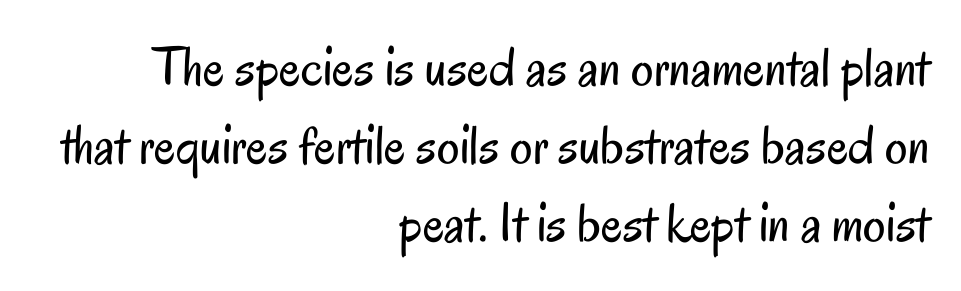
The image shows 56 px regular-weight, condensed sans-serif type, upright; set right-aligned, normal line spacing (1.39x), normal letter spacing, not underlined; low stroke contrast and a small x-height.
